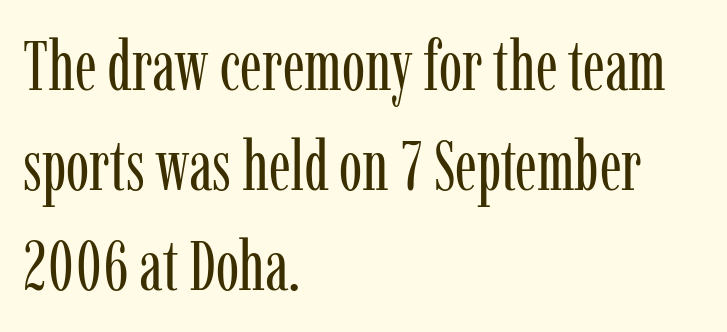
The letters stand upright; this is a roman face. Check where the strokes stop: tiny serifs finish them off. This sample is left-justified, so line endings fall wherever the words run out. The face used here is rendered with its standard letterfit.
